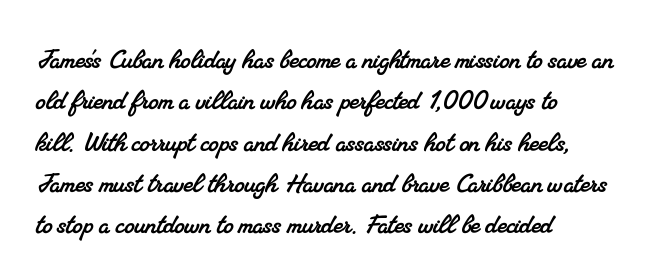
{"serif": "yes", "width": "normal", "stroke_contrast": "medium", "x_height": "small", "monospaced": "no", "underline": "no", "align": "left", "line_spacing": "normal", "line_spacing_ratio": 1.29, "letter_spacing": "normal", "letter_spacing_em": 0.0, "glyph_px": 32}
